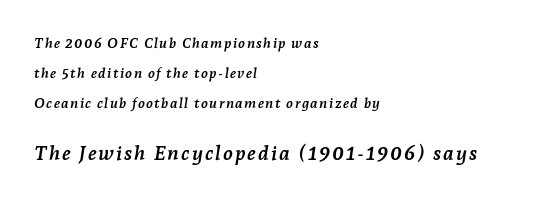
Heft: maximum for text — a bold. The font's italic variant was chosen for this text. A bare baseline throughout the passage. Reading top to bottom, the characters get bigger at the block break.
